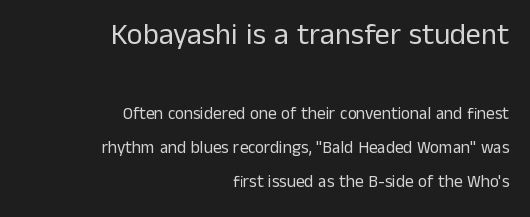
The image shows 30 px regular-weight sans-serif type, upright; set right-aligned, loose line spacing (2.02x), normal letter spacing, not underlined; the first (top) block is 1.76x larger; low stroke contrast and a medium x-height.
